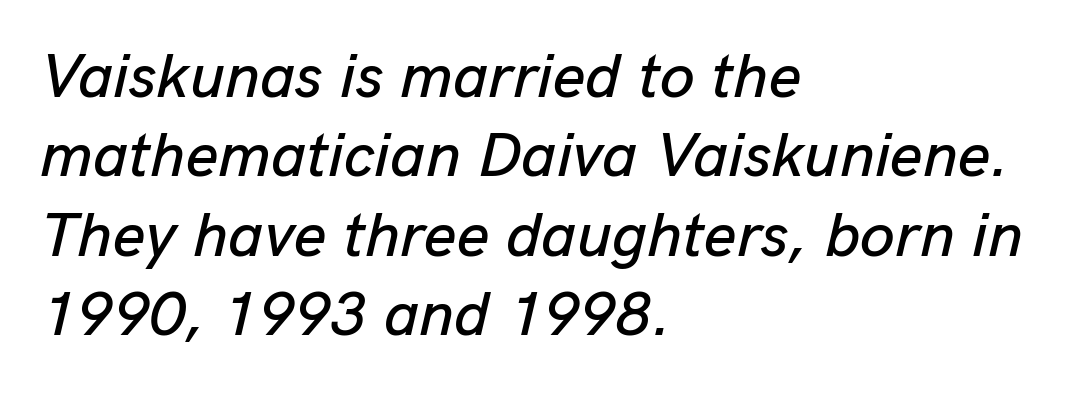
{"italic": "yes", "lean": "right", "slant_degrees": 13, "width": "normal", "stroke_contrast": "low", "x_height": "medium", "monospaced": "no", "underline": "no", "align": "left", "line_spacing": "normal", "line_spacing_ratio": 1.26, "letter_spacing": "normal", "letter_spacing_em": 0.0, "glyph_px": 63}
